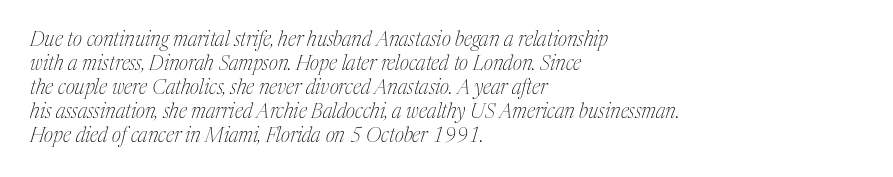
Q: Is the text bold? A: No.
Q: Is the text italic (slanted)? A: Yes, it leans right by about 17 degrees.
Q: Is the text underlined? A: No.
Q: How is the paragraph aligned? A: Left-aligned.
Q: Is the spacing between letters normal or unusually wide? A: Normal.
